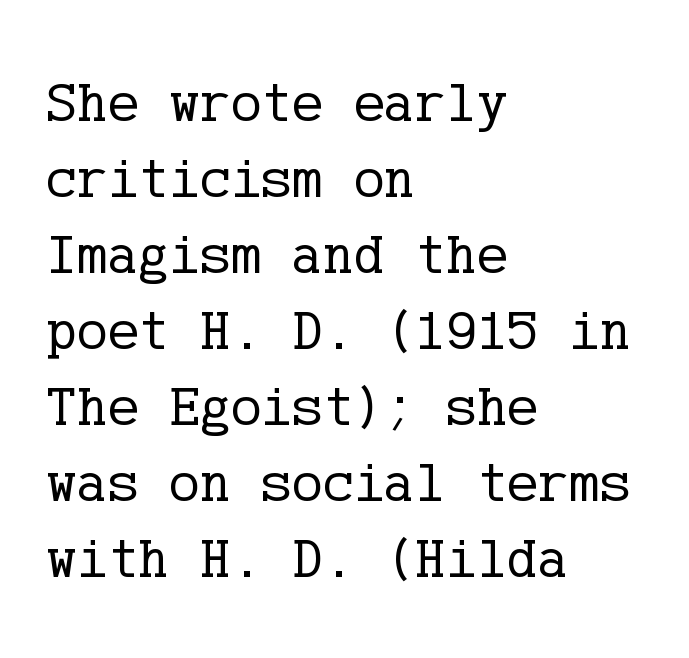
Q: Is the text bold? A: No.
Q: Is the text italic (slanted)? A: No, it is upright.
Q: Is the typeface a serif or a sans-serif typeface? A: Serif.
Q: Is the text underlined? A: No.
Q: How is the paragraph aligned? A: Left-aligned.
Q: Is the spacing between letters normal or unusually wide? A: Normal.
Q: Is the spacing between lines tight, normal or loose? A: Normal.
Q: Width (condensed, normal, or wide)? A: Normal.
Q: Stroke contrast? A: Low.
Q: x-height? A: Medium.
